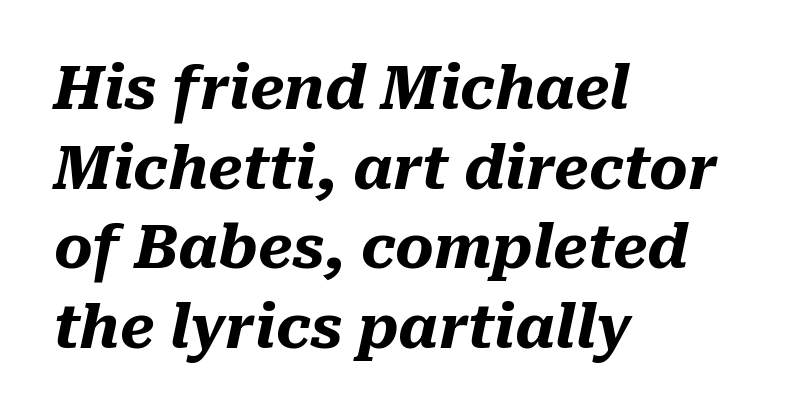
Q: Is the text bold? A: Yes.
Q: Is the text italic (slanted)? A: Yes, it leans right by about 10 degrees.
Q: Is the text underlined? A: No.
Q: How is the paragraph aligned? A: Left-aligned.
Q: Is the spacing between letters normal or unusually wide? A: Normal.
Q: Is the spacing between lines tight, normal or loose? A: Normal.
Q: Width (condensed, normal, or wide)? A: Normal.
Q: Stroke contrast? A: Medium.
Q: x-height? A: Medium.
Q: Monospaced? A: No.
